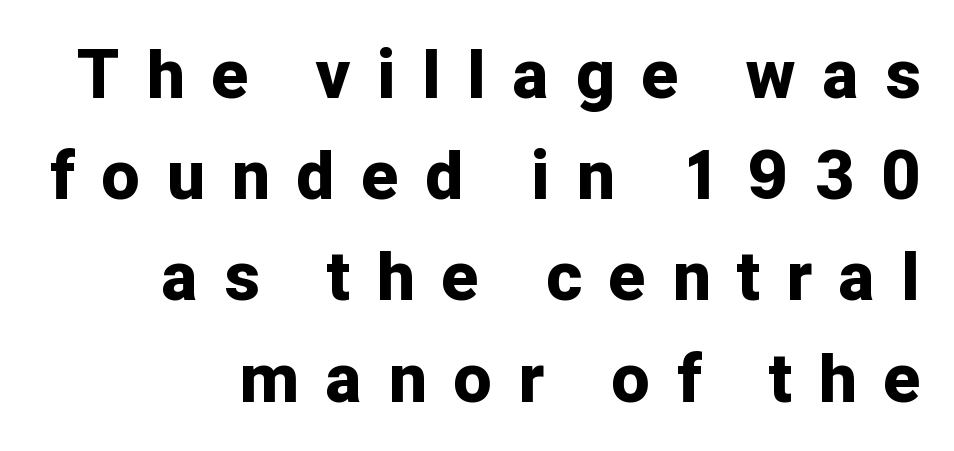
Q: Is the text bold? A: Yes.
Q: Is the text italic (slanted)? A: No, it is upright.
Q: Is the typeface a serif or a sans-serif typeface? A: Sans-serif.
Q: Is the text underlined? A: No.
Q: How is the paragraph aligned? A: Right-aligned.
Q: Is the spacing between letters normal or unusually wide? A: Unusually wide.
Q: Is the spacing between lines tight, normal or loose? A: Normal.
Q: Width (condensed, normal, or wide)? A: Normal.
Q: Stroke contrast? A: Low.
Q: x-height? A: Medium.
Q: Monospaced? A: No.
